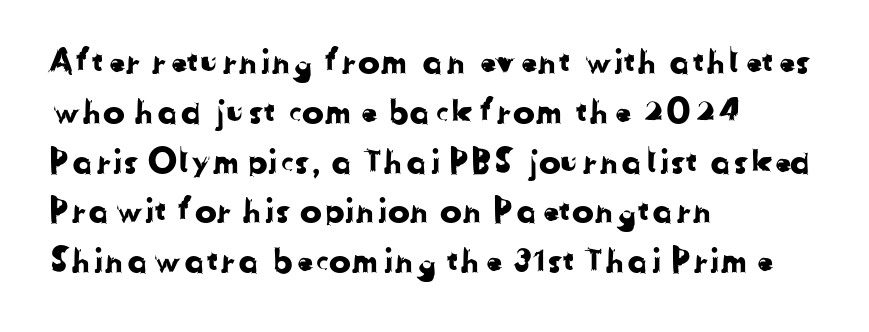
{"serif": "no", "width": "normal", "stroke_contrast": "low", "x_height": "medium", "monospaced": "no", "underline": "no", "align": "left", "line_spacing": "normal", "line_spacing_ratio": 1.51, "letter_spacing": "normal", "letter_spacing_em": 0.0, "glyph_px": 33}
